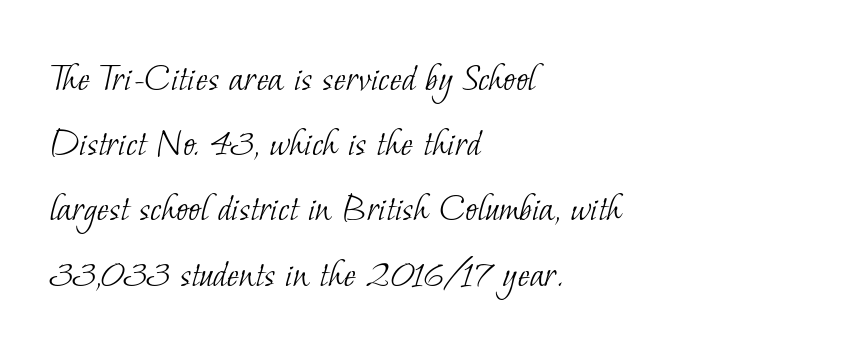
The image shows 41 px light serif type; set left-aligned, normal line spacing (1.59x), normal letter spacing, not underlined; low stroke contrast and a small x-height.
